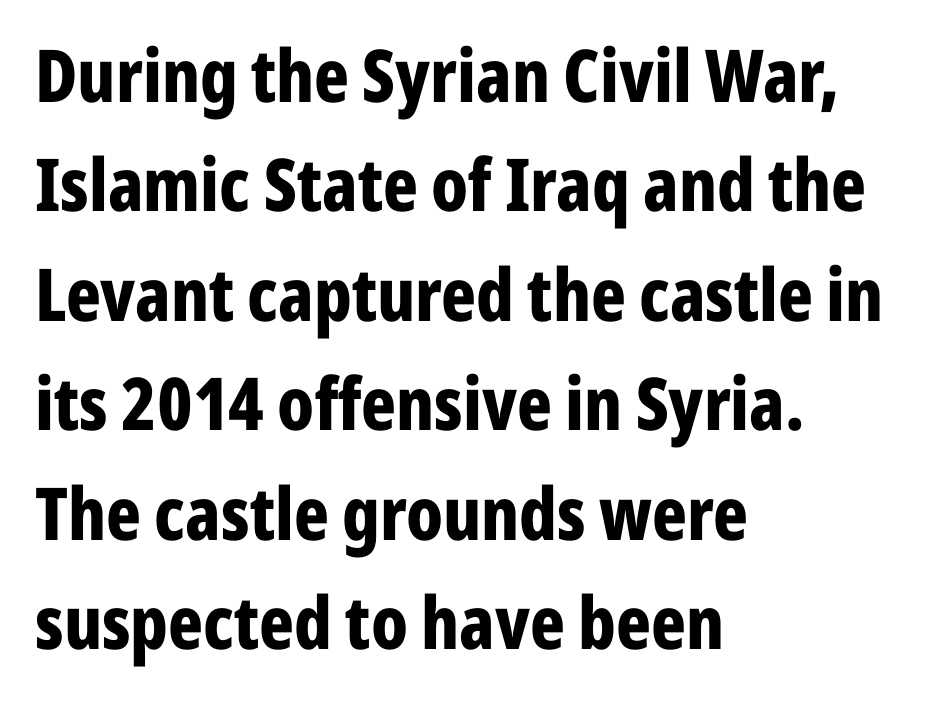
{"serif": "no", "italic": "no", "bold": "yes", "weight": "bold", "width": "condensed", "stroke_contrast": "low", "x_height": "medium", "monospaced": "no", "underline": "no", "align": "left", "line_spacing": "normal", "line_spacing_ratio": 1.5, "letter_spacing": "normal", "letter_spacing_em": 0.0, "glyph_px": 73}
